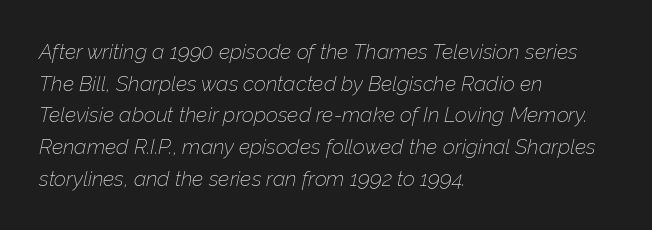
The image shows 21 px text type, italic (leaning right); set left-aligned, normal line spacing (1.51x), normal letter spacing, not underlined.
